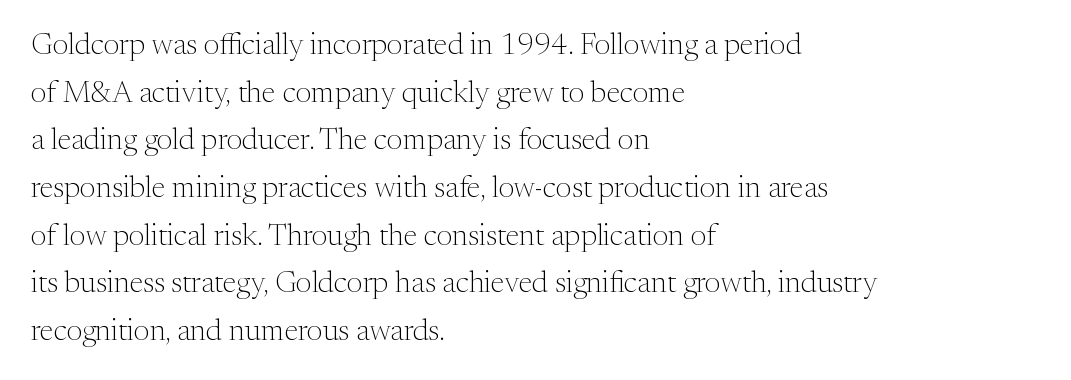
{"serif": "yes", "italic": "no", "bold": "no", "weight": "light", "width": "normal", "stroke_contrast": "medium", "x_height": "medium", "monospaced": "no", "underline": "no", "align": "left", "line_spacing": "normal", "line_spacing_ratio": 1.59, "letter_spacing": "normal", "letter_spacing_em": 0.0, "glyph_px": 30}
